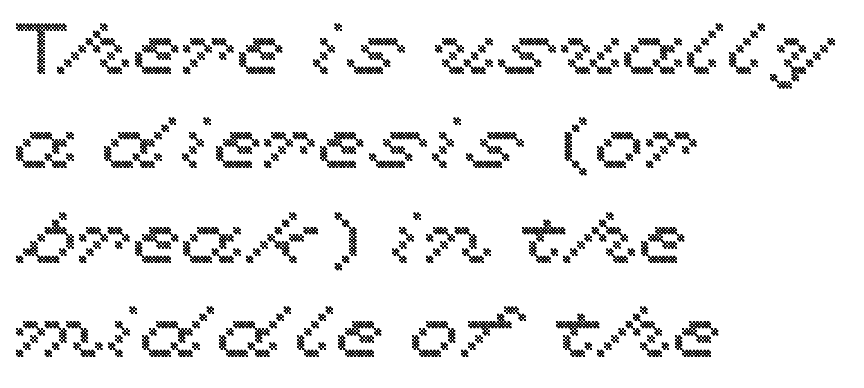
{"width": "wide", "x_height": "medium", "monospaced": "no", "underline": "no", "align": "left", "line_spacing": "normal", "line_spacing_ratio": 1.31, "letter_spacing": "normal", "letter_spacing_em": 0.0, "glyph_px": 72}
